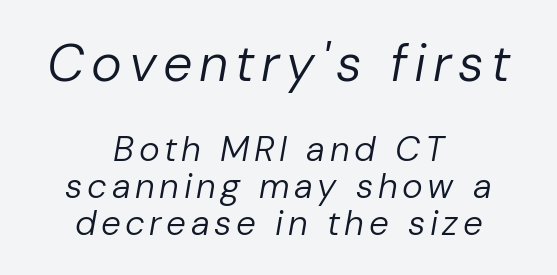
Q: Is the text bold? A: No.
Q: Is the text italic (slanted)? A: Yes, it leans right by about 10 degrees.
Q: Is the text underlined? A: No.
Q: How is the paragraph aligned? A: Centered.
Q: Is the spacing between lines tight, normal or loose? A: Tight.
Q: Which block of text is set in a larger size, the first (top) or the second (bottom)? A: The first (top) one.
Q: Width (condensed, normal, or wide)? A: Normal.
Q: Stroke contrast? A: Low.
Q: x-height? A: Medium.
Q: Monospaced? A: No.
